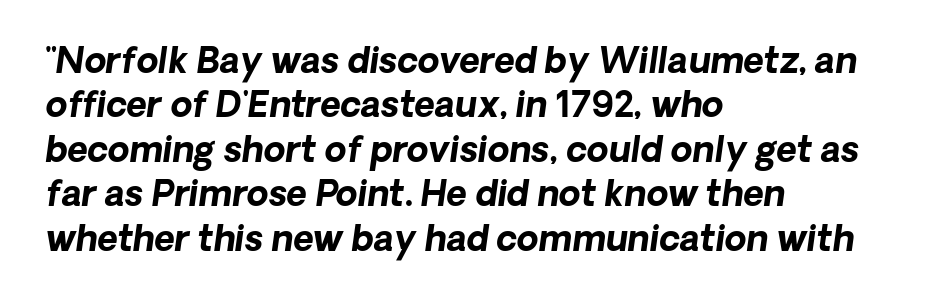
Q: Is the text bold? A: Yes.
Q: Is the typeface a serif or a sans-serif typeface? A: Sans-serif.
Q: Is the text underlined? A: No.
Q: How is the paragraph aligned? A: Left-aligned.
Q: Is the spacing between letters normal or unusually wide? A: Normal.
Q: Is the spacing between lines tight, normal or loose? A: Normal.
Q: Width (condensed, normal, or wide)? A: Normal.
Q: Stroke contrast? A: Low.
Q: x-height? A: Medium.
Q: Monospaced? A: No.
